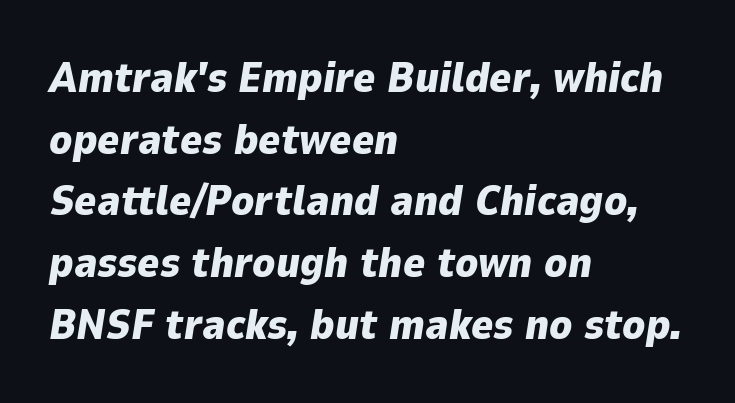
Q: Is the text bold? A: Yes.
Q: Is the text italic (slanted)? A: Yes, it leans right by about 9 degrees.
Q: Is the text underlined? A: No.
Q: How is the paragraph aligned? A: Left-aligned.
Q: Is the spacing between letters normal or unusually wide? A: Normal.
Q: Is the spacing between lines tight, normal or loose? A: Normal.
Q: Width (condensed, normal, or wide)? A: Normal.
Q: Stroke contrast? A: Low.
Q: x-height? A: Medium.
Q: Monospaced? A: No.
